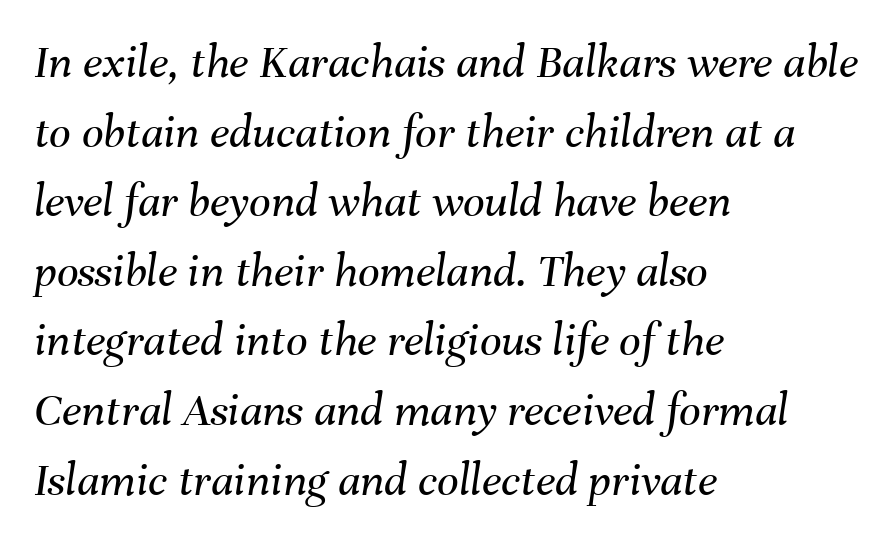
The image shows 48 px regular-weight type, italic (leaning right); set left-aligned, normal line spacing (1.45x), normal letter spacing, not underlined; medium stroke contrast and a medium x-height.
